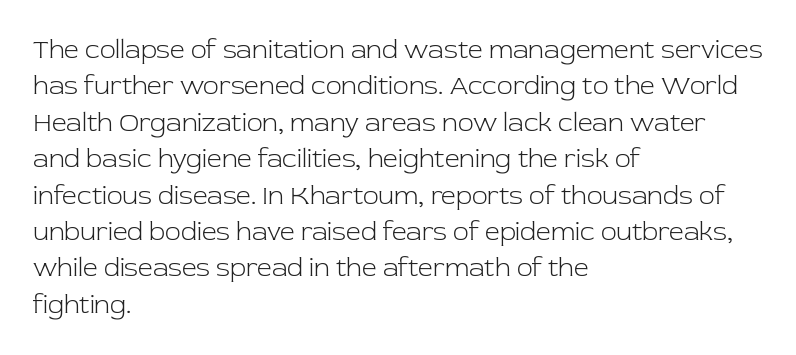
The image shows 26 px text type, upright; set left-aligned, normal line spacing (1.4x), normal letter spacing, not underlined.
